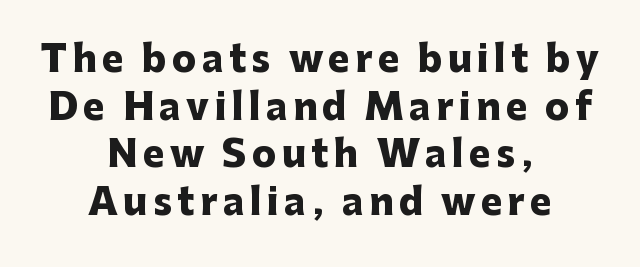
Q: Is the text bold? A: Yes.
Q: Is the text italic (slanted)? A: No, it is upright.
Q: Is the typeface a serif or a sans-serif typeface? A: Sans-serif.
Q: Is the text underlined? A: No.
Q: How is the paragraph aligned? A: Centered.
Q: Is the spacing between lines tight, normal or loose? A: Normal.
Q: Width (condensed, normal, or wide)? A: Normal.
Q: Stroke contrast? A: Low.
Q: x-height? A: Medium.
Q: Monospaced? A: No.
